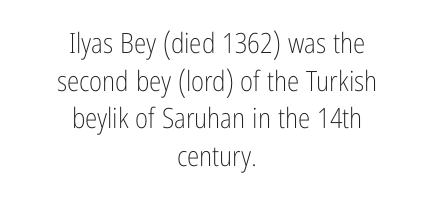
Every stem runs plumb, perpendicular to the baseline. Casual observation: everything's sitting right in the middle. Is this a sans? Yes — the strokes have no serifs. The font is comparable to plain body text, perhaps lighter. Observe the ordinary spacing: letters are neighbours, not strangers.
